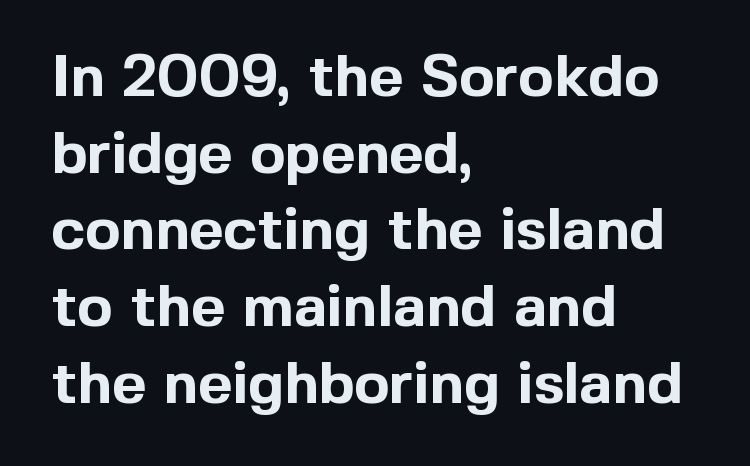
{"serif": "no", "italic": "no", "bold": "yes", "weight": "bold", "width": "normal", "x_height": "medium", "monospaced": "no", "underline": "no", "align": "left", "line_spacing": "normal", "line_spacing_ratio": 1.3, "letter_spacing": "normal", "letter_spacing_em": 0.0, "glyph_px": 59}
